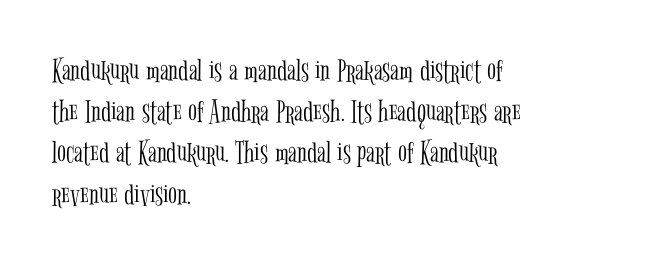
{"serif": "yes", "italic": "no", "bold": "no", "weight": "light", "width": "condensed", "stroke_contrast": "low", "x_height": "medium", "monospaced": "no", "underline": "no", "align": "left", "line_spacing": "normal", "line_spacing_ratio": 1.25, "letter_spacing": "normal", "letter_spacing_em": 0.0, "glyph_px": 33}
